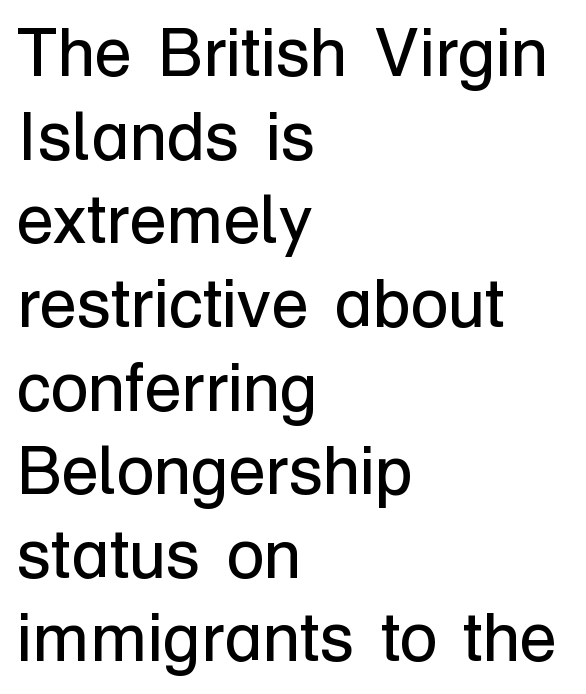
In terms of letterform style, serifs are entirely absent. Caption: face not bold, strokes unweighted. The face used here is rendered with its standard letterfit. The setting favours the left margin, as ordinary paragraphs usually do.
